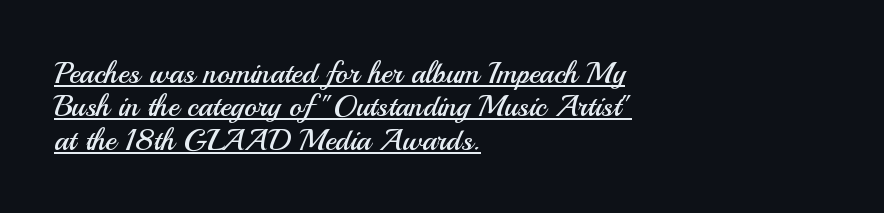
Layout note: lines flush left. Note: no serifs on the glyphs. Baseline-to-baseline distance is barely more than the letter height. Nothing unusual about the tracking: characters are spaced as the font intends. Spacing verdict: proportional, widths tailored to each character.
